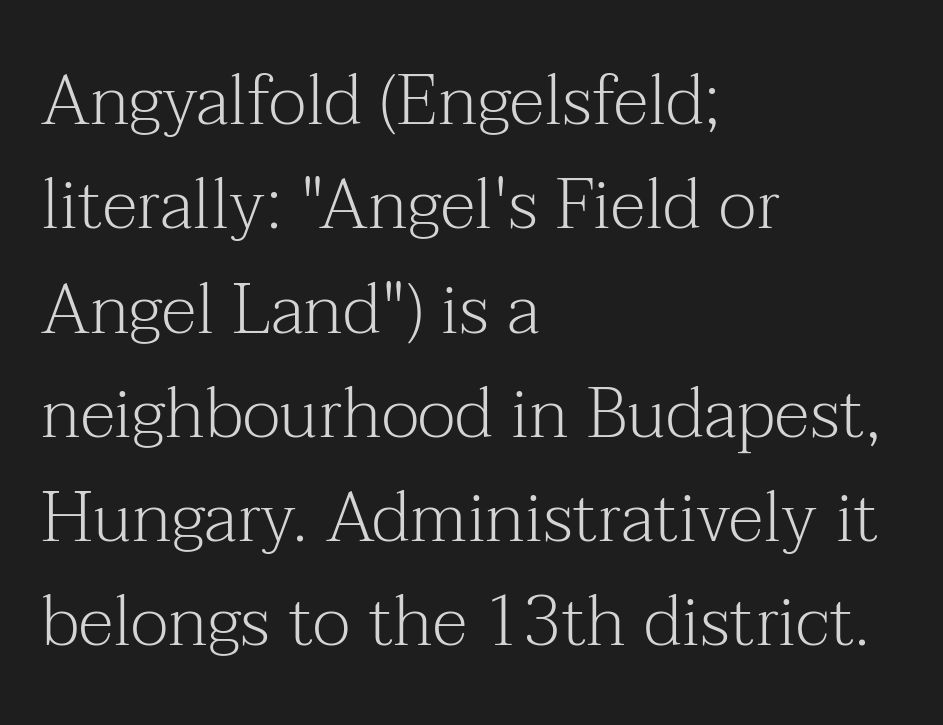
The image shows 70 px light serif type, upright; set left-aligned, normal line spacing (1.49x), normal letter spacing, not underlined; medium stroke contrast and a medium x-height.
